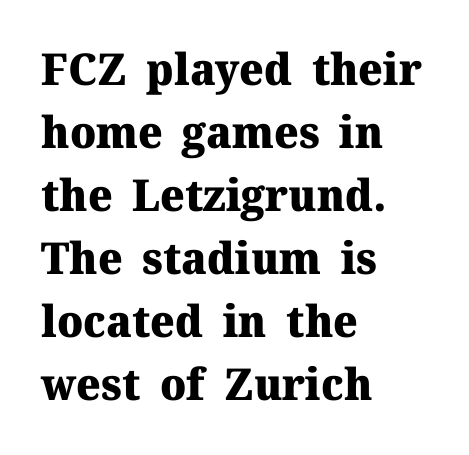
The image shows 44 px heavy serif type, upright; set left-aligned, normal line spacing (1.43x), normal letter spacing, not underlined; medium stroke contrast and a medium x-height.
